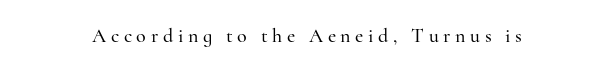
The image shows 20 px text type, upright; set unusually wide letter spacing (+0.23 em), not underlined.
